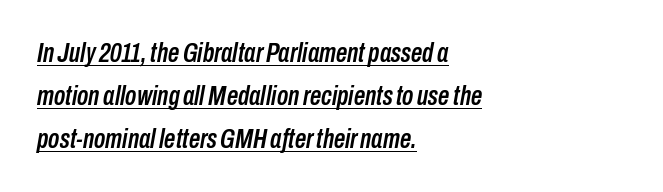
Students, observe: this is what conventionally led text looks like. The type is set solid horizontally, with unmodified tracking. Decoration check: the copy is underlined. This sample has the flowing, uneven cadence of proportional lettering. Line beginnings align vertically; line endings do not.
